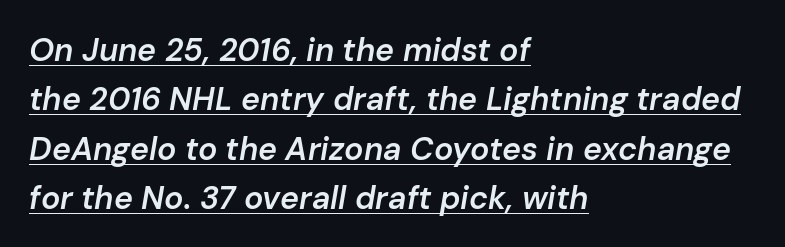
The glyphs have the mass of a demibold cut, below bold. The vertical gap from one line to the next is medium. Compared with typical body copy, the letter spacing here is the same. Proportional: the letters do not fall into vertical columns. In terms of posture, this sample is oblique. The compositor pushed each line to the left boundary.
